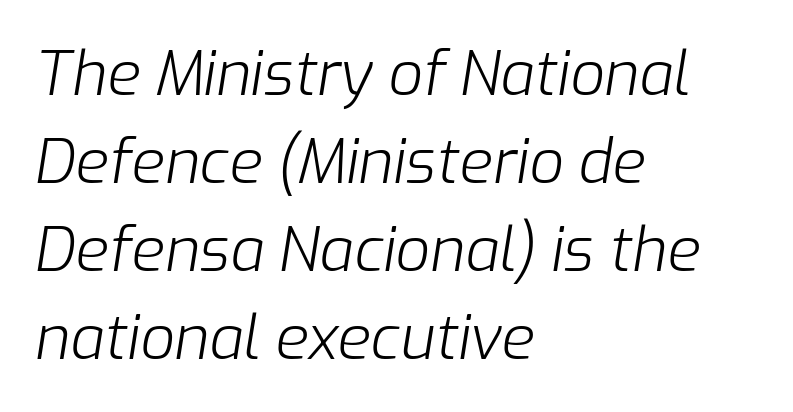
The image shows 61 px light type, italic (leaning right); set left-aligned, normal line spacing (1.44x), normal letter spacing, not underlined; low stroke contrast and a medium x-height.
